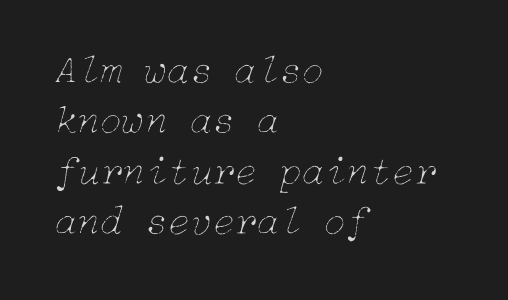
The image shows 41 px thin type, italic (leaning right); set left-aligned, line spacing 1.23x, normal letter spacing, not underlined; low stroke contrast and a medium x-height.
